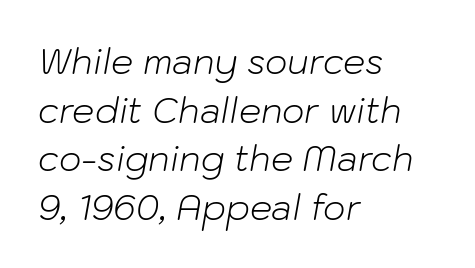
The image shows 35 px light type, italic (leaning right); set left-aligned, normal line spacing (1.39x), normal letter spacing, not underlined; low stroke contrast and a medium x-height.
